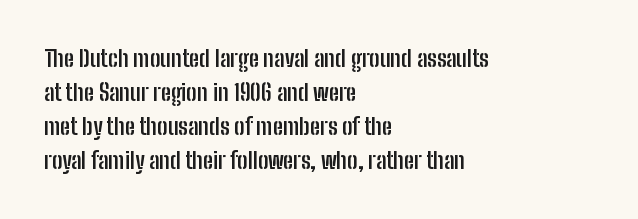
The image shows 23 px bold type, upright; set left-aligned, normal line spacing (1.48x), normal letter spacing, not underlined.
